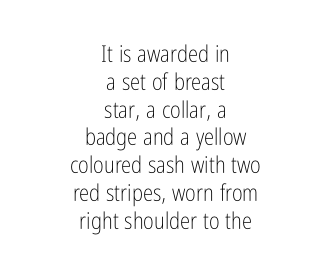
Q: Is the text bold? A: No.
Q: Is the text italic (slanted)? A: No, it is upright.
Q: Is the text underlined? A: No.
Q: How is the paragraph aligned? A: Centered.
Q: Is the spacing between letters normal or unusually wide? A: Normal.
